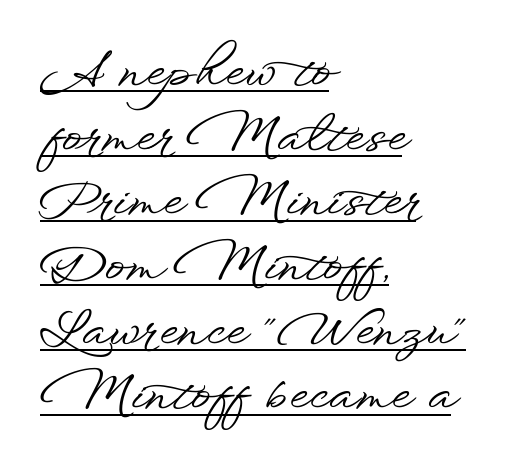
Q: Is the text italic (slanted)? A: Yes.
Q: Is the typeface a serif or a sans-serif typeface? A: Sans-serif.
Q: Is the text underlined? A: Yes.
Q: How is the paragraph aligned? A: Left-aligned.
Q: Is the spacing between letters normal or unusually wide? A: Normal.
Q: Is the spacing between lines tight, normal or loose? A: Normal.
Q: Width (condensed, normal, or wide)? A: Wide.
Q: Stroke contrast? A: Low.
Q: x-height? A: Small.
Q: Monospaced? A: No.
